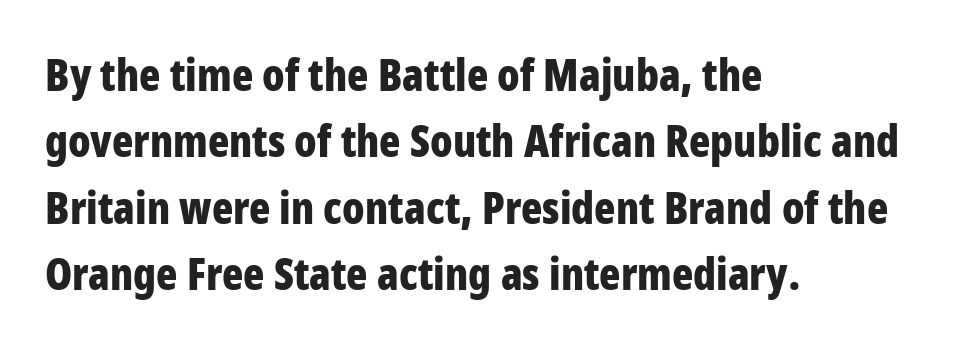
The image shows 44 px bold, condensed sans-serif type, upright; set left-aligned, normal line spacing (1.51x), normal letter spacing, not underlined; low stroke contrast and a large x-height.
